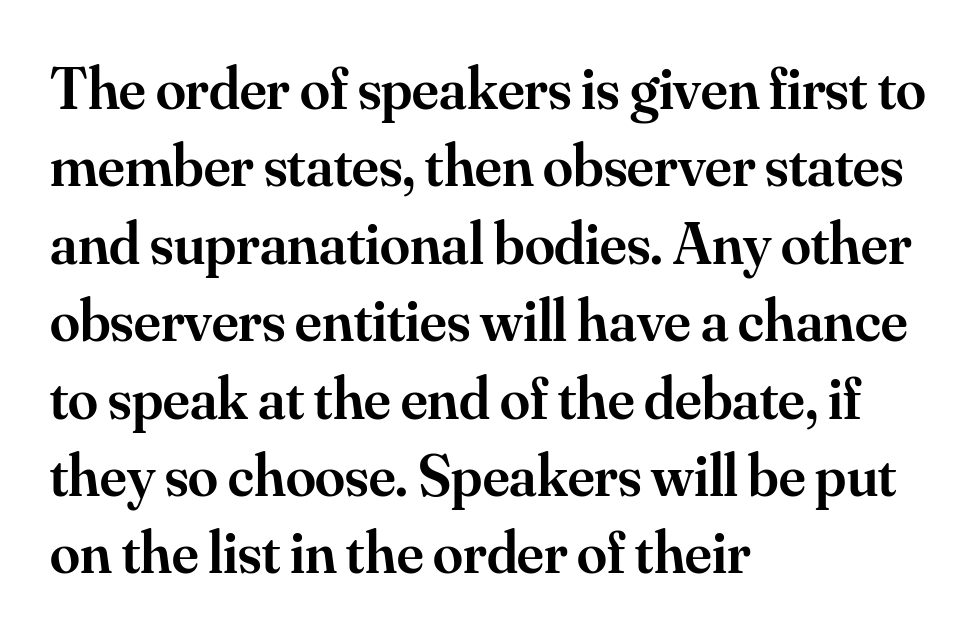
Q: Is the text bold? A: Semi-bold.
Q: Is the text italic (slanted)? A: No, it is upright.
Q: Is the typeface a serif or a sans-serif typeface? A: Serif.
Q: Is the text underlined? A: No.
Q: How is the paragraph aligned? A: Left-aligned.
Q: Is the spacing between letters normal or unusually wide? A: Normal.
Q: Is the spacing between lines tight, normal or loose? A: Normal.
Q: Width (condensed, normal, or wide)? A: Normal.
Q: Stroke contrast? A: Medium.
Q: x-height? A: Small.
Q: Monospaced? A: No.
